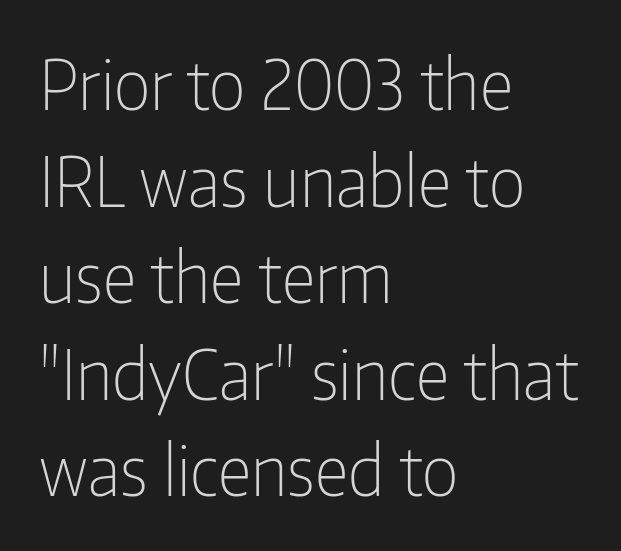
{"serif": "no", "italic": "no", "bold": "no", "weight": "light", "width": "condensed", "stroke_contrast": "low", "x_height": "medium", "monospaced": "no", "underline": "no", "align": "left", "line_spacing": "normal", "line_spacing_ratio": 1.42, "letter_spacing": "normal", "letter_spacing_em": 0.0, "glyph_px": 68}
